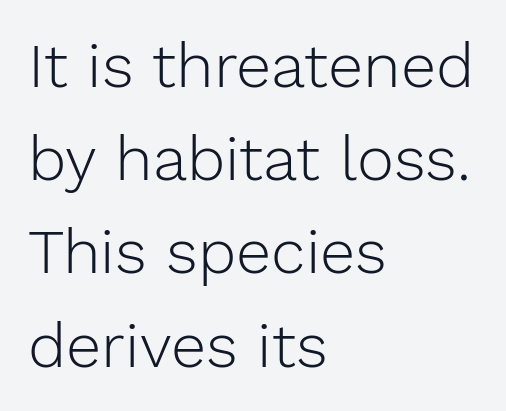
The font family rendered here belongs to the sans-serif group. Line starts are locked; line ends wander. Each stroke keeps to a modest, everyday thickness or less. The zone under the glyphs is completely vacant. The face used here is proportionally spaced, like ordinary book or web type. Characters remain perfectly vertical along every line.
